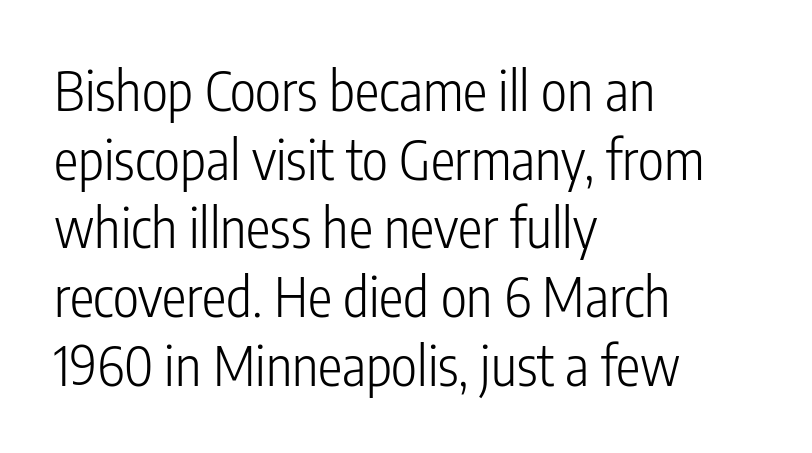
The image shows 55 px light, condensed sans-serif type, upright; set left-aligned, normal line spacing (1.25x), normal letter spacing, not underlined; low stroke contrast and a medium x-height.
